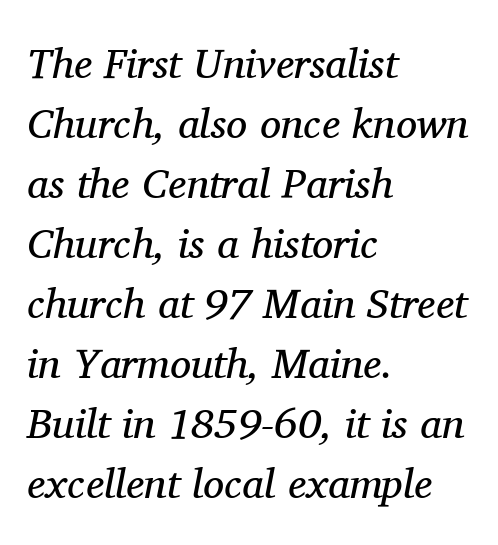
{"serif": "yes", "italic": "yes", "lean": "right", "slant_degrees": 11, "bold": "no", "weight": "regular", "width": "normal", "stroke_contrast": "medium", "x_height": "medium", "monospaced": "no", "underline": "no", "align": "left", "line_spacing": "normal", "line_spacing_ratio": 1.43, "letter_spacing": "normal", "letter_spacing_em": 0.0, "glyph_px": 42}
